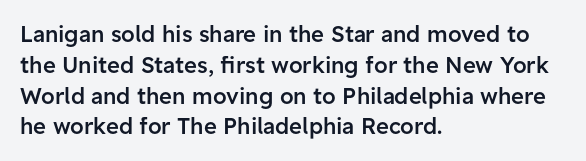
A typesetter would call this zero additional tracking. Decoration check: the copy has no underline. Set as a demibold, roughly 600 on the weight scale. The rendering uses a moderate line-height, typical for paragraphs.
